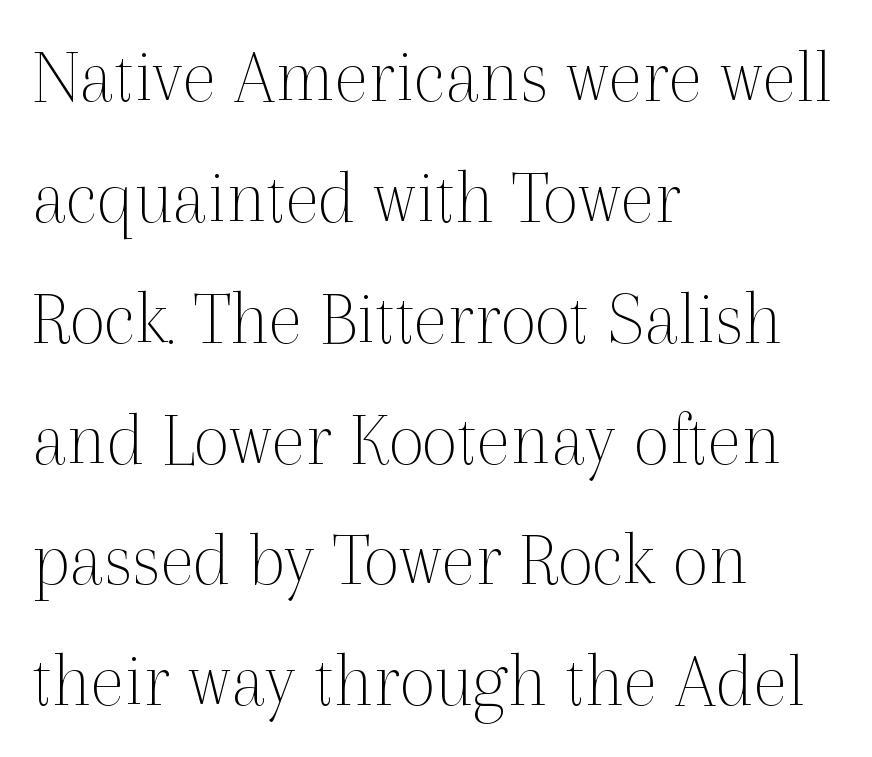
This is the regular roman posture of the typeface. The font family rendered here belongs to the serif group. Honestly, there is no underline to notice here at all. The font sits on the lighter half of the weight spectrum, regular included. This sample uses plain, unmodified letter spacing. In terms of leading, this rendering sits right in the middle.
